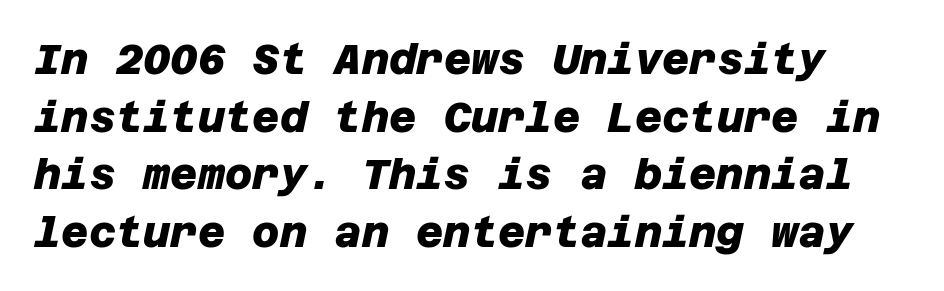
The image shows 42 px heavy sans-serif type; set normal line spacing (1.37x), normal letter spacing, not underlined; low stroke contrast and a large x-height.
